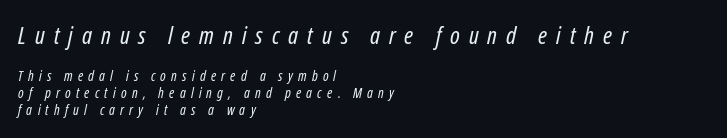
Q: Is the text bold? A: No.
Q: Is the text italic (slanted)? A: Yes, it leans right by about 12 degrees.
Q: Is the text underlined? A: No.
Q: How is the paragraph aligned? A: Left-aligned.
Q: Is the spacing between letters normal or unusually wide? A: Unusually wide.
Q: Which block of text is set in a larger size, the first (top) or the second (bottom)? A: The first (top) one.
